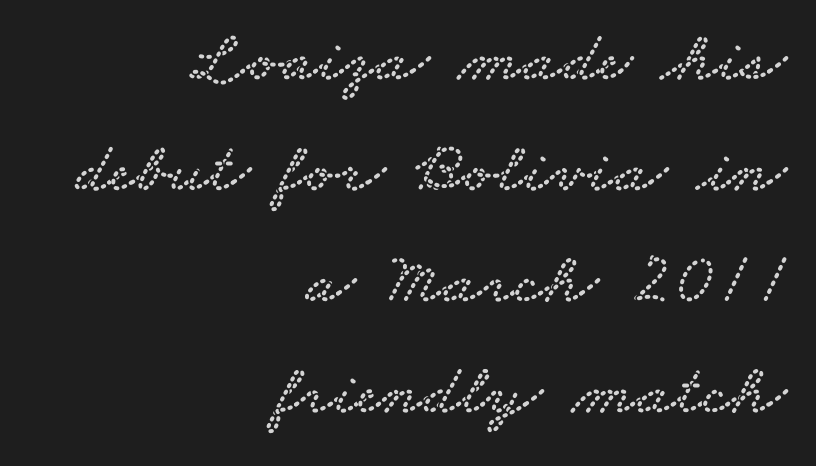
{"serif": "yes", "width": "wide", "stroke_contrast": "low", "x_height": "small", "monospaced": "no", "underline": "no", "align": "right", "line_spacing": "normal", "line_spacing_ratio": 1.54, "letter_spacing": "normal", "letter_spacing_em": 0.0, "glyph_px": 72}
